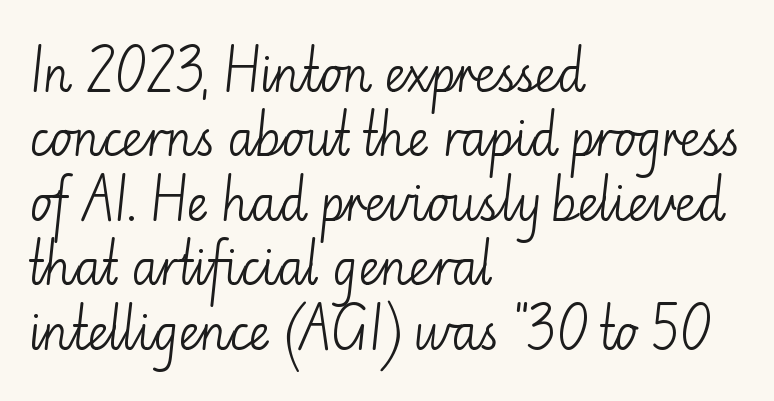
The rendering anchors every line to the left-hand side. Is this a fixed-width face? No — the glyphs have proportional, varying widths. A bare baseline throughout the passage.
